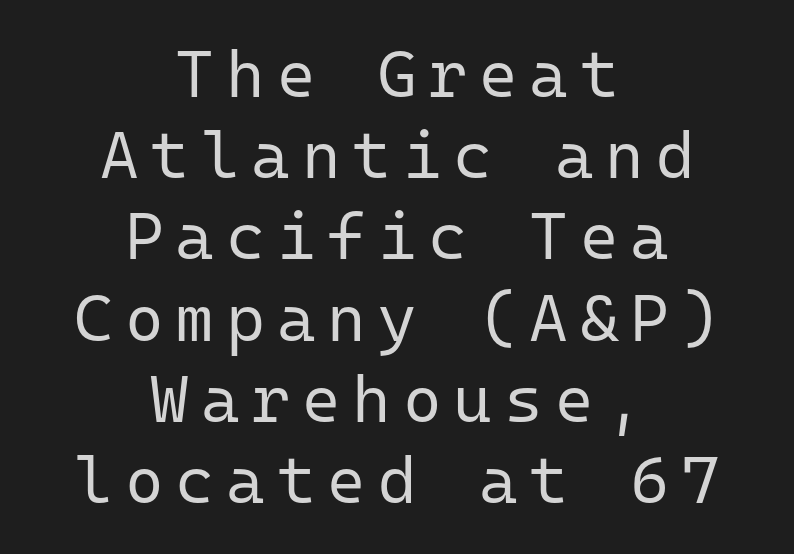
Layout note: lines centered. Designer's note — italics off, roman on. The passage shown is typeset with a sans-serif family. You could count columns in this text — the font is strictly monospaced. Clear beneath every line of the passage.
